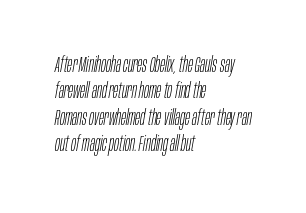
The image shows 21 px text type, italic (leaning right); set left-aligned, normal line spacing (1.26x), normal letter spacing, not underlined.
